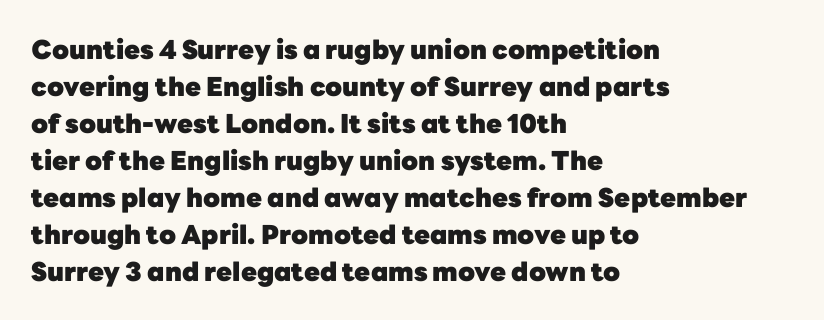
Q: Is the text bold? A: Yes.
Q: Is the text italic (slanted)? A: No, it is upright.
Q: Is the text underlined? A: No.
Q: How is the paragraph aligned? A: Left-aligned.
Q: Is the spacing between letters normal or unusually wide? A: Normal.
Q: Is the spacing between lines tight, normal or loose? A: Normal.
